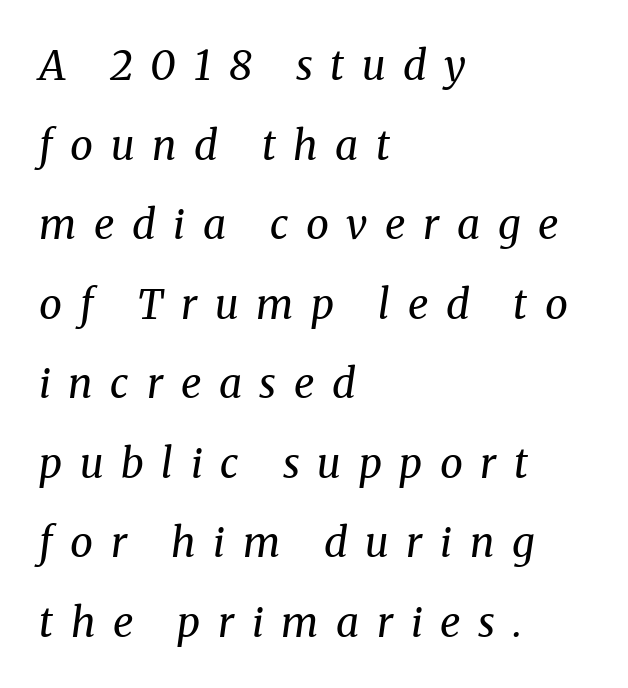
This sample uses a serif face. Tracking value appears strongly positive — letters spread wide. Counters stay open thanks to moderate or lighter strokes. What's the leading like? Stretched, with rows far apart.
